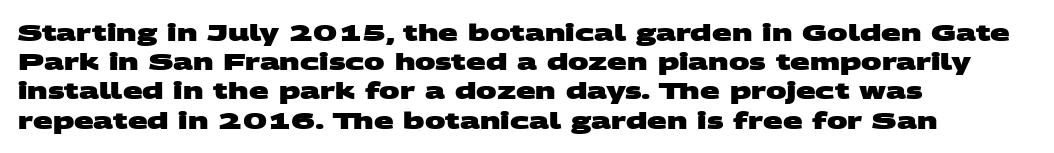
The foot of each line stays bare and open. The glyphs have the mass of a bold cut. This block has exactly the height ordinary leading produces. What stands out about the letter spacing? Nothing — it is the standard amount. In CSS terms this would be text-align: left.
